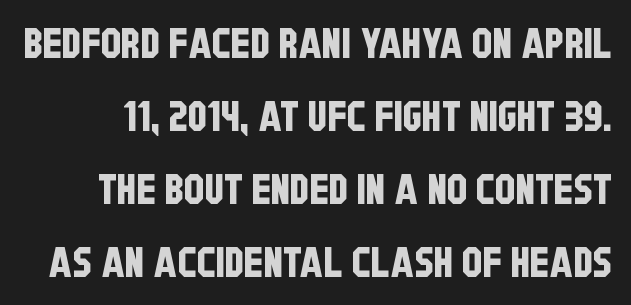
The image shows 41 px condensed sans-serif type; set line spacing 1.78x, normal letter spacing, not underlined; low stroke contrast and a large x-height.
